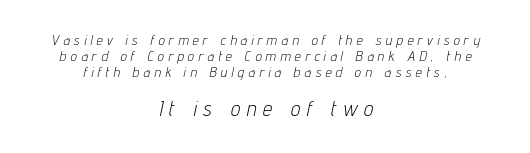
Q: Is the text bold? A: No.
Q: Is the text italic (slanted)? A: Yes, it leans right by about 12 degrees.
Q: Is the text underlined? A: No.
Q: How is the paragraph aligned? A: Centered.
Q: Is the spacing between letters normal or unusually wide? A: Unusually wide.
Q: Is the spacing between lines tight, normal or loose? A: Tight.
Q: Which block of text is set in a larger size, the first (top) or the second (bottom)? A: The second (bottom) one.
